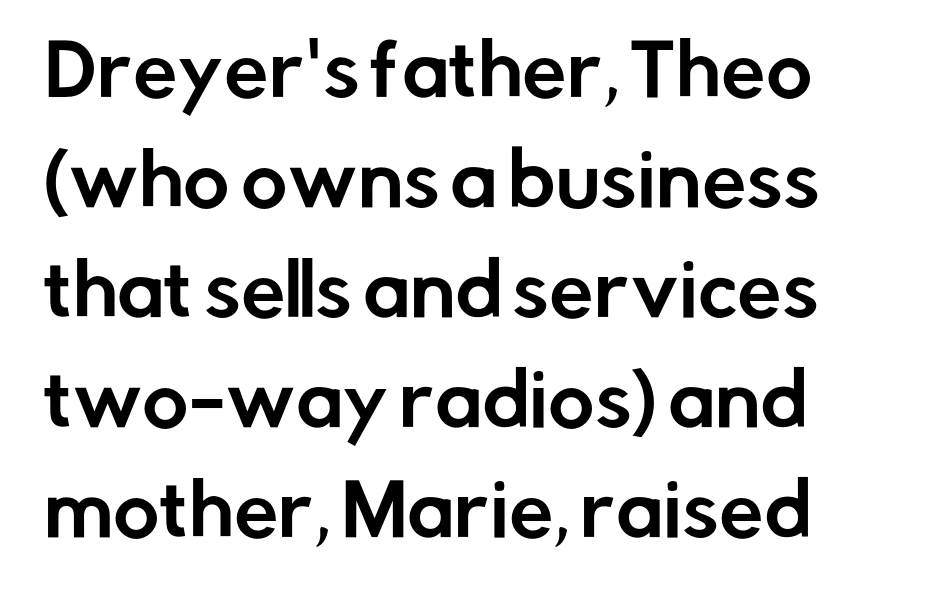
{"serif": "no", "italic": "no", "width": "normal", "stroke_contrast": "low", "x_height": "medium", "monospaced": "no", "underline": "no", "line_spacing": "normal", "line_spacing_ratio": 1.55, "letter_spacing": "normal", "letter_spacing_em": 0.0, "glyph_px": 71}
